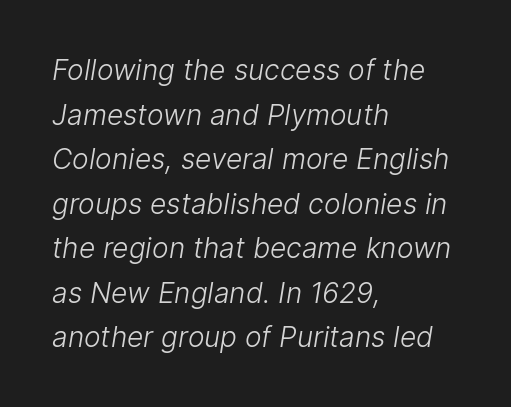
Tracking here is standard; glyphs follow each other at the usual distance. The face used here is proportionally spaced, like ordinary book or web type. Is the stroke heavy? The answer is a plain regular-or-lighter. Left-aligned paragraph, ragged on the right. Examine the stroke ends and you'll find no serifs. No word sits above an underline.
